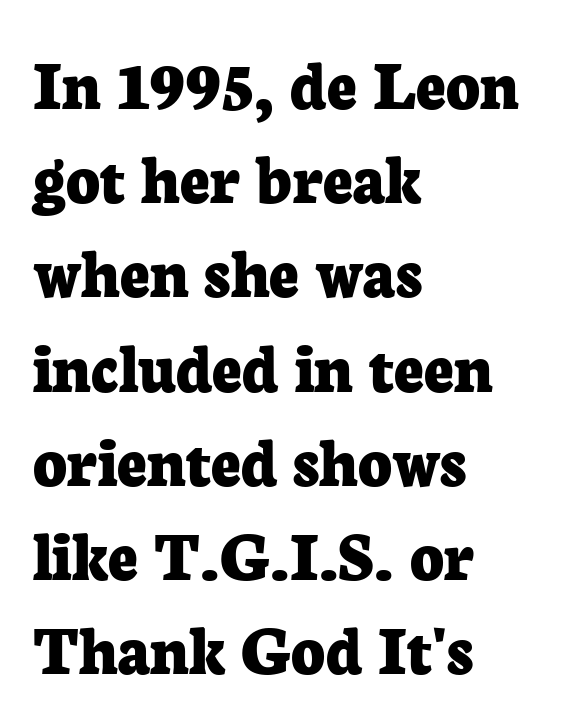
Q: Is the text bold? A: Yes.
Q: Is the text italic (slanted)? A: No, it is upright.
Q: Is the typeface a serif or a sans-serif typeface? A: Serif.
Q: Is the text underlined? A: No.
Q: How is the paragraph aligned? A: Left-aligned.
Q: Is the spacing between letters normal or unusually wide? A: Normal.
Q: Is the spacing between lines tight, normal or loose? A: Normal.
Q: Width (condensed, normal, or wide)? A: Normal.
Q: Stroke contrast? A: Low.
Q: x-height? A: Medium.
Q: Monospaced? A: No.
